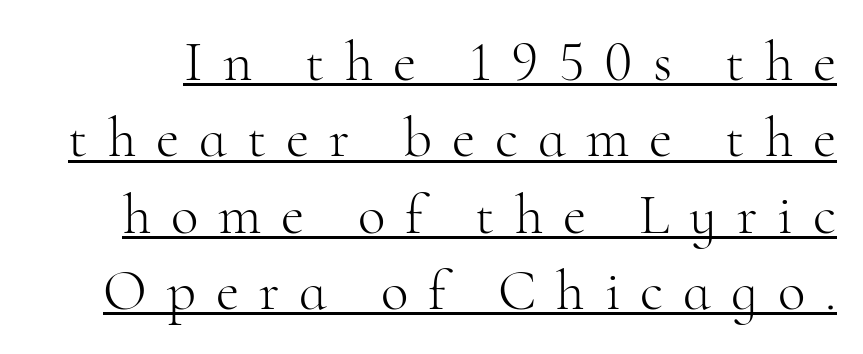
Q: Is the text bold? A: No.
Q: Is the text italic (slanted)? A: No, it is upright.
Q: Is the typeface a serif or a sans-serif typeface? A: Serif.
Q: Is the text underlined? A: Yes.
Q: Is the spacing between letters normal or unusually wide? A: Unusually wide.
Q: Is the spacing between lines tight, normal or loose? A: Normal.
Q: Width (condensed, normal, or wide)? A: Normal.
Q: Stroke contrast? A: High.
Q: x-height? A: Small.
Q: Monospaced? A: No.
